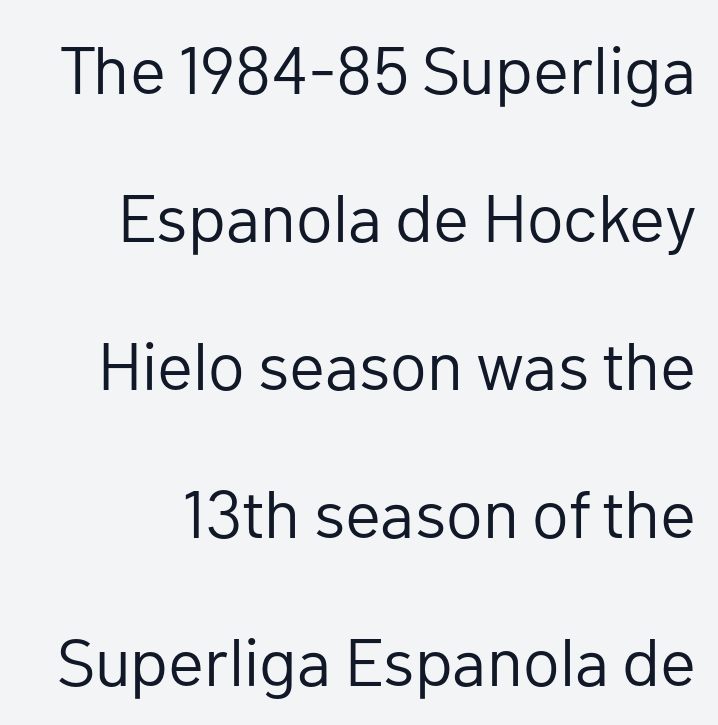
Q: Is the text bold? A: No.
Q: Is the text italic (slanted)? A: No, it is upright.
Q: Is the typeface a serif or a sans-serif typeface? A: Sans-serif.
Q: Is the text underlined? A: No.
Q: Is the spacing between letters normal or unusually wide? A: Normal.
Q: Is the spacing between lines tight, normal or loose? A: Loose.
Q: Width (condensed, normal, or wide)? A: Normal.
Q: Stroke contrast? A: Low.
Q: x-height? A: Medium.
Q: Monospaced? A: No.
